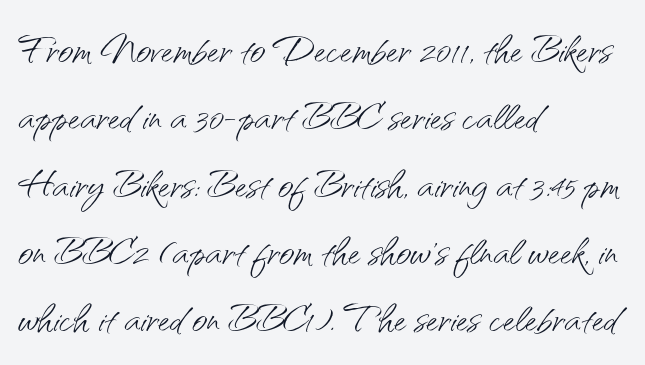
The image shows 53 px light sans-serif type; set left-aligned, normal line spacing (1.27x), normal letter spacing, not underlined; medium stroke contrast and a small x-height.
